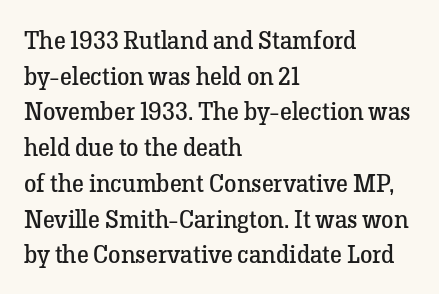
The image shows 25 px text type, upright; set left-aligned, normal line spacing (1.43x), normal letter spacing, not underlined.
